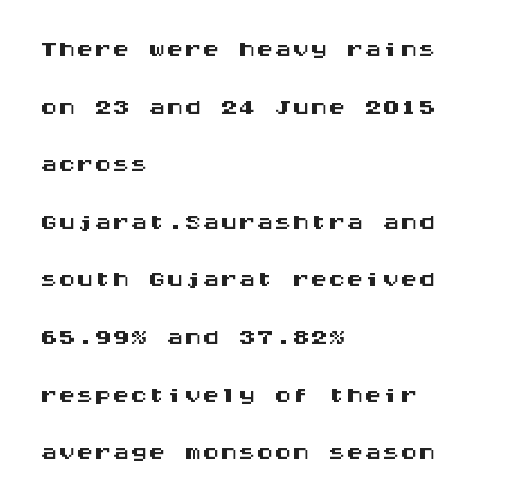
Note the uniform advance width — an 'i' takes as much space as an 'm'. This rendering employs a face without finishing strokes, i.e., a sans-serif. Honestly, there is no underline to notice here at all. This sample is left-justified, so line endings fall wherever the words run out.
